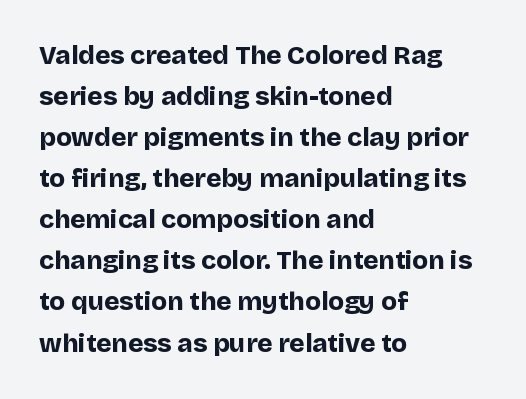
The image shows 26 px bold type, upright; set left-aligned, normal line spacing (1.58x), normal letter spacing, not underlined.
